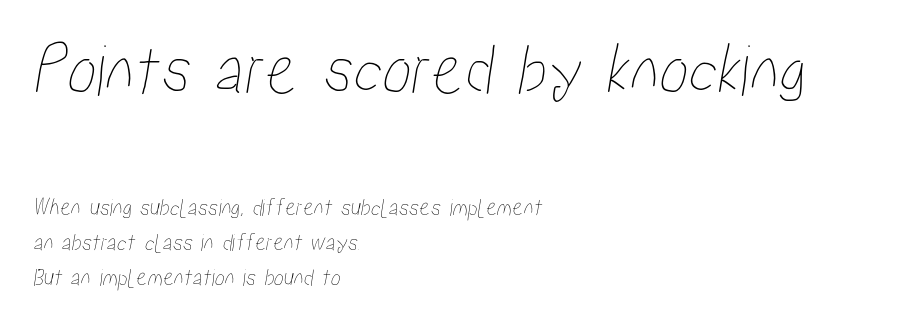
The image shows 74 px condensed type; set left-aligned, normal line spacing (1.39x), normal letter spacing, not underlined; the first (top) block is 2.96x larger; low stroke contrast and a medium x-height.
